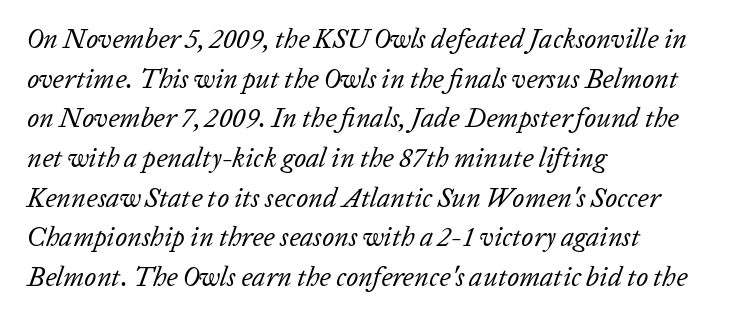
Q: Is the text bold? A: No.
Q: Is the text italic (slanted)? A: Yes, it leans right by about 20 degrees.
Q: Is the text underlined? A: No.
Q: How is the paragraph aligned? A: Left-aligned.
Q: Is the spacing between letters normal or unusually wide? A: Normal.
Q: Is the spacing between lines tight, normal or loose? A: Normal.
